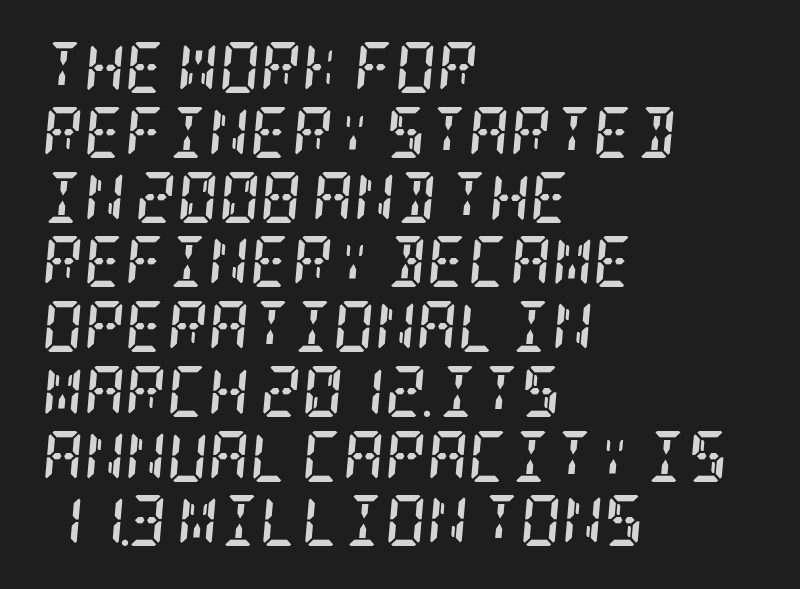
{"serif": "yes", "italic": "yes", "lean": "right", "slant_degrees": 5, "bold": "yes", "weight": "semibold", "width": "condensed", "stroke_contrast": "low", "x_height": "large", "underline": "no", "align": "left", "line_spacing": "normal", "line_spacing_ratio": 1.27, "letter_spacing": "normal", "letter_spacing_em": 0.0, "glyph_px": 51}
